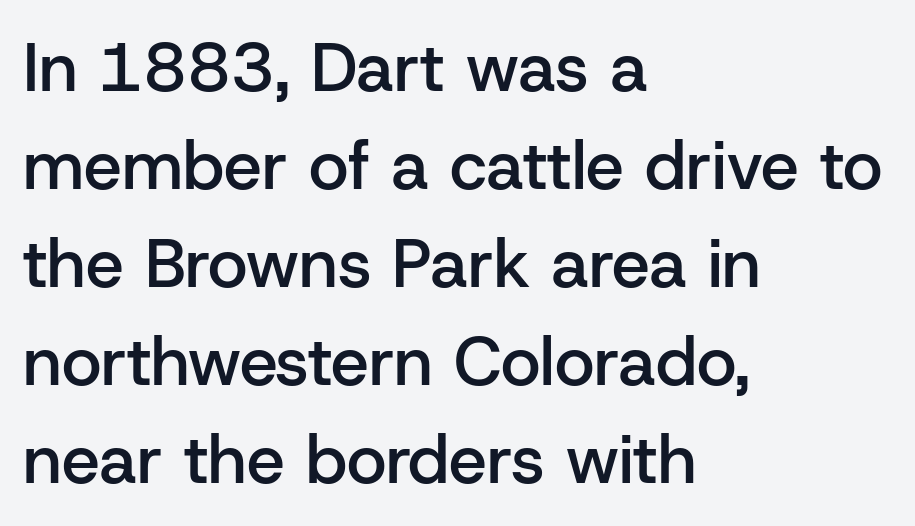
Q: Is the text bold? A: Semi-bold.
Q: Is the text italic (slanted)? A: No, it is upright.
Q: Is the typeface a serif or a sans-serif typeface? A: Sans-serif.
Q: Is the text underlined? A: No.
Q: How is the paragraph aligned? A: Left-aligned.
Q: Is the spacing between letters normal or unusually wide? A: Normal.
Q: Is the spacing between lines tight, normal or loose? A: Normal.
Q: Width (condensed, normal, or wide)? A: Normal.
Q: Stroke contrast? A: Low.
Q: x-height? A: Medium.
Q: Monospaced? A: No.
